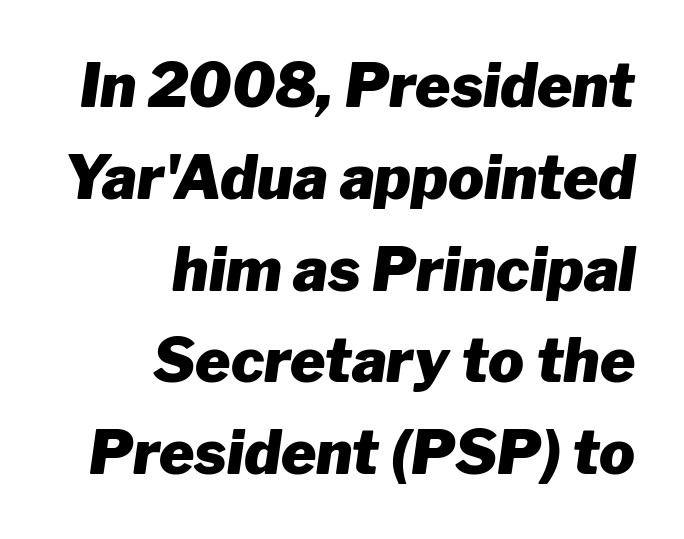
Q: Is the text bold? A: Yes.
Q: Is the text italic (slanted)? A: Yes, it leans right by about 8 degrees.
Q: Is the text underlined? A: No.
Q: How is the paragraph aligned? A: Right-aligned.
Q: Is the spacing between letters normal or unusually wide? A: Normal.
Q: Is the spacing between lines tight, normal or loose? A: Normal.
Q: Width (condensed, normal, or wide)? A: Normal.
Q: Stroke contrast? A: Low.
Q: x-height? A: Medium.
Q: Monospaced? A: No.
